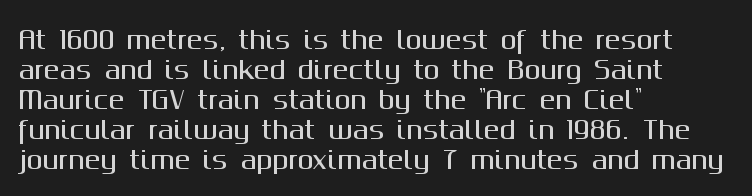
The image shows 24 px text type, upright; set left-aligned, normal line spacing (1.25x), normal letter spacing, not underlined.
